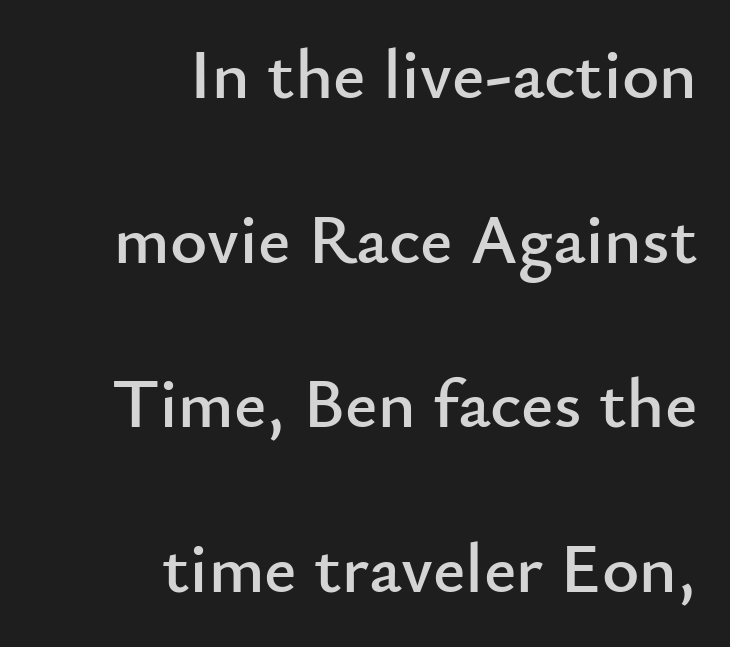
Q: Is the text italic (slanted)? A: No, it is upright.
Q: Is the typeface a serif or a sans-serif typeface? A: Sans-serif.
Q: Is the text underlined? A: No.
Q: How is the paragraph aligned? A: Right-aligned.
Q: Is the spacing between letters normal or unusually wide? A: Normal.
Q: Is the spacing between lines tight, normal or loose? A: Loose.
Q: Width (condensed, normal, or wide)? A: Normal.
Q: Stroke contrast? A: Low.
Q: x-height? A: Small.
Q: Monospaced? A: No.
